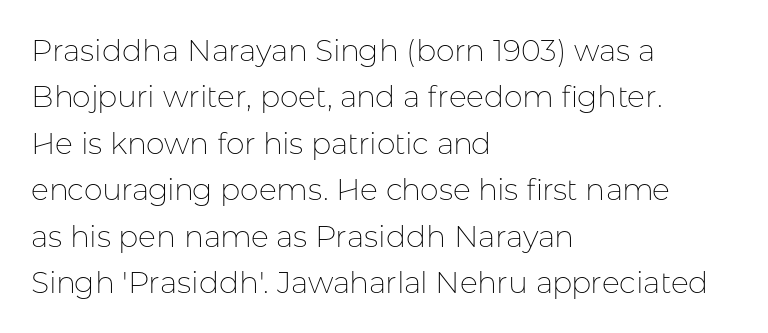
The image shows 30 px thin sans-serif type, upright; set left-aligned, normal line spacing (1.55x), normal letter spacing, not underlined; low stroke contrast and a medium x-height.
